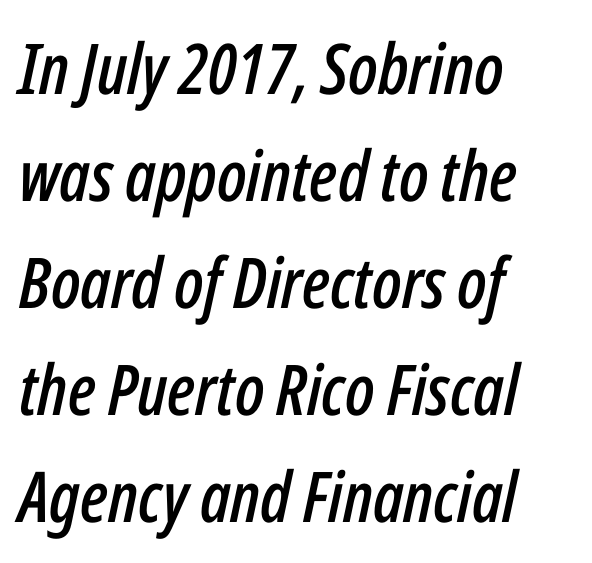
Q: Is the text italic (slanted)? A: Yes, it leans right by about 12 degrees.
Q: Is the text underlined? A: No.
Q: How is the paragraph aligned? A: Left-aligned.
Q: Is the spacing between letters normal or unusually wide? A: Normal.
Q: Is the spacing between lines tight, normal or loose? A: Normal.
Q: Width (condensed, normal, or wide)? A: Condensed.
Q: Stroke contrast? A: Low.
Q: x-height? A: Medium.
Q: Monospaced? A: No.
